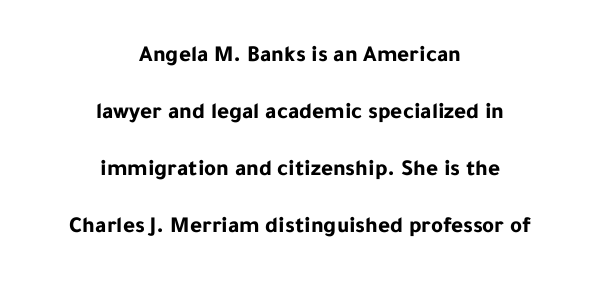
Q: Is the text bold? A: Yes.
Q: Is the text italic (slanted)? A: No, it is upright.
Q: Is the text underlined? A: No.
Q: How is the paragraph aligned? A: Centered.
Q: Is the spacing between letters normal or unusually wide? A: Normal.
Q: Is the spacing between lines tight, normal or loose? A: Loose.
